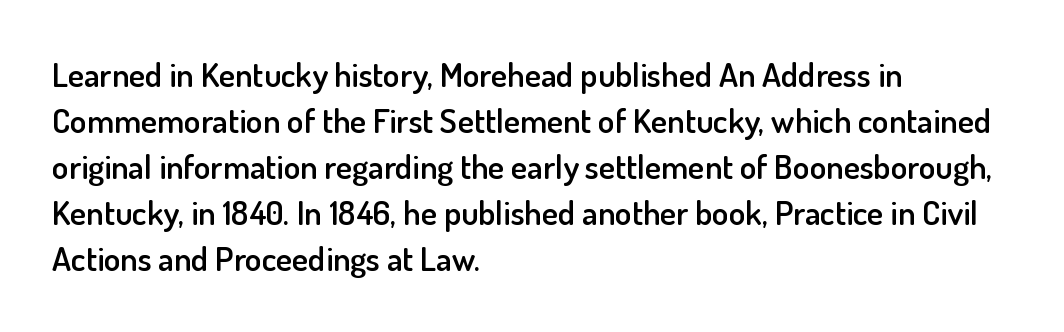
Summary of weight: moderately heavy, a semibold. Here the designer chose a conventional face with non-uniform glyph widths. How would I describe the line gaps? Plain and ordinary. The letters sit at their default tracking, neither squeezed nor spread.
